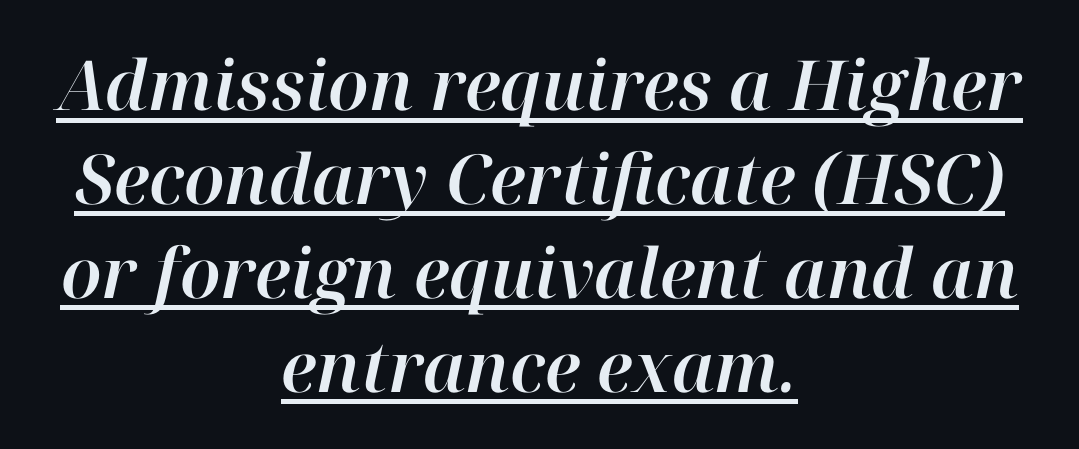
{"italic": "yes", "lean": "right", "slant_degrees": 12, "width": "normal", "stroke_contrast": "high", "x_height": "medium", "monospaced": "no", "underline": "yes", "align": "center", "line_spacing": "normal", "line_spacing_ratio": 1.36, "letter_spacing": "normal", "letter_spacing_em": 0.0, "glyph_px": 69}
